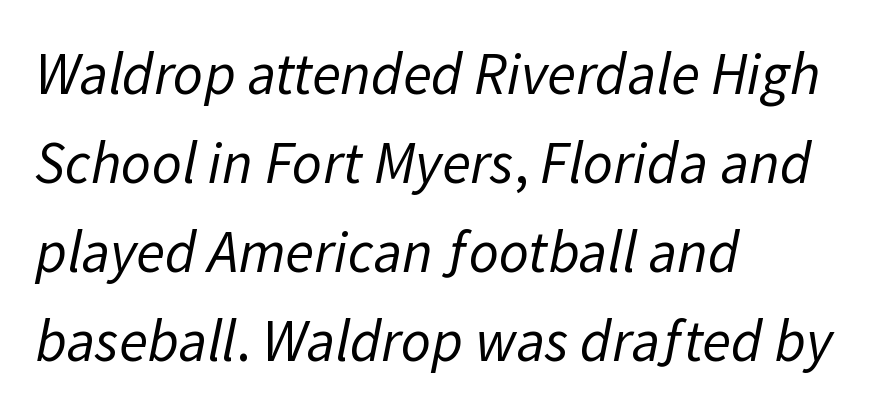
Q: Is the text bold? A: No.
Q: Is the typeface a serif or a sans-serif typeface? A: Sans-serif.
Q: Is the text underlined? A: No.
Q: How is the paragraph aligned? A: Left-aligned.
Q: Is the spacing between letters normal or unusually wide? A: Normal.
Q: Is the spacing between lines tight, normal or loose? A: Normal.
Q: Width (condensed, normal, or wide)? A: Normal.
Q: Stroke contrast? A: Low.
Q: x-height? A: Medium.
Q: Monospaced? A: No.
